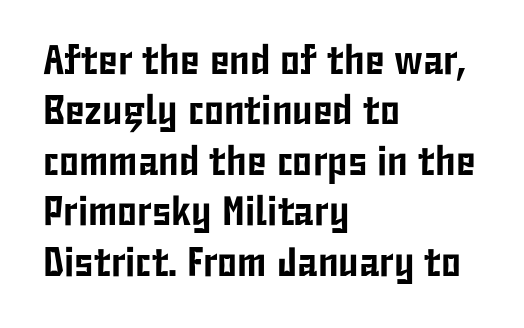
Q: Is the text italic (slanted)? A: No, it is upright.
Q: Is the typeface a serif or a sans-serif typeface? A: Sans-serif.
Q: Is the text underlined? A: No.
Q: How is the paragraph aligned? A: Left-aligned.
Q: Is the spacing between letters normal or unusually wide? A: Normal.
Q: Width (condensed, normal, or wide)? A: Condensed.
Q: Stroke contrast? A: Low.
Q: x-height? A: Medium.
Q: Monospaced? A: No.
